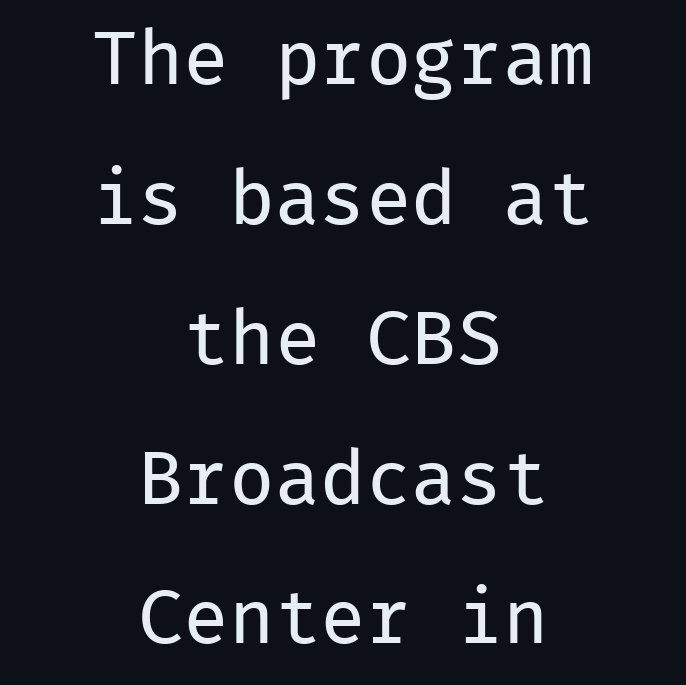
Q: Is the text bold? A: No.
Q: Is the text italic (slanted)? A: No, it is upright.
Q: Is the typeface a serif or a sans-serif typeface? A: Sans-serif.
Q: Is the text underlined? A: No.
Q: How is the paragraph aligned? A: Centered.
Q: Is the spacing between letters normal or unusually wide? A: Normal.
Q: Width (condensed, normal, or wide)? A: Normal.
Q: Stroke contrast? A: Low.
Q: x-height? A: Medium.
Q: Monospaced? A: Yes.
